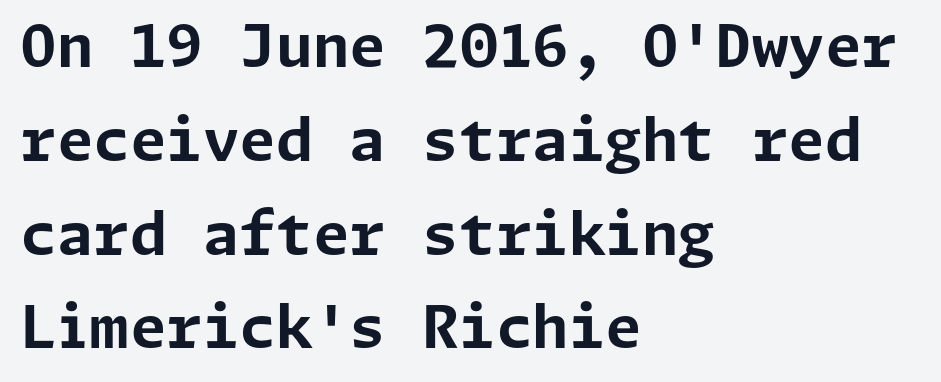
Q: Is the text bold? A: Yes.
Q: Is the text italic (slanted)? A: No, it is upright.
Q: Is the typeface a serif or a sans-serif typeface? A: Sans-serif.
Q: Is the text underlined? A: No.
Q: How is the paragraph aligned? A: Left-aligned.
Q: Is the spacing between letters normal or unusually wide? A: Normal.
Q: Is the spacing between lines tight, normal or loose? A: Normal.
Q: Width (condensed, normal, or wide)? A: Normal.
Q: Stroke contrast? A: Low.
Q: x-height? A: Medium.
